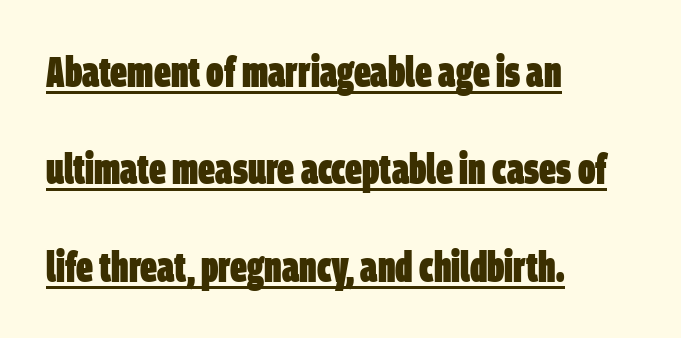
The image shows 42 px heavy, condensed sans-serif type; set left-aligned, loose line spacing (2.32x), normal letter spacing, underlined; low stroke contrast and a large x-height.
